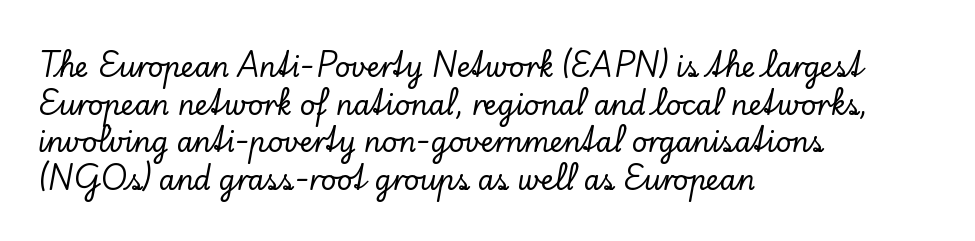
Plain, unruled lines of type. The lines in this sample share a left origin and differ only in where they stop. Letter spacing: default. If you measured baseline to baseline, you'd find a middling distance.
